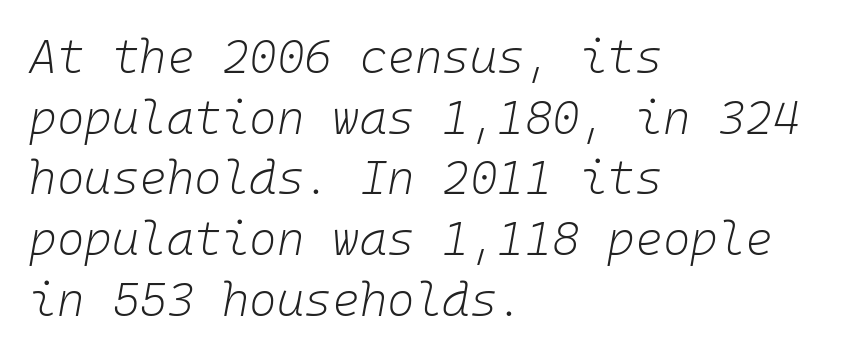
Q: Is the text bold? A: No.
Q: Is the text italic (slanted)? A: Yes, it leans right by about 10 degrees.
Q: Is the text underlined? A: No.
Q: How is the paragraph aligned? A: Left-aligned.
Q: Is the spacing between letters normal or unusually wide? A: Normal.
Q: Is the spacing between lines tight, normal or loose? A: Normal.
Q: Width (condensed, normal, or wide)? A: Normal.
Q: Stroke contrast? A: Low.
Q: x-height? A: Medium.
Q: Monospaced? A: Yes.
